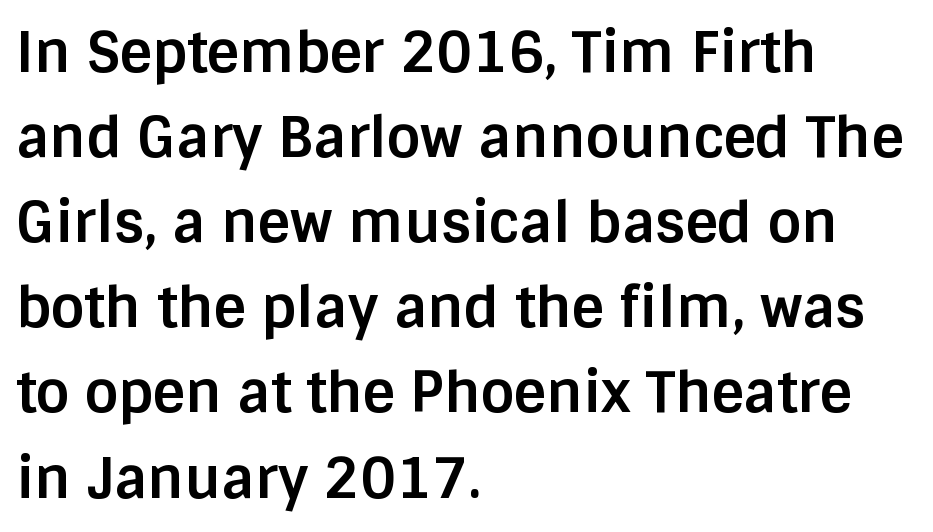
Q: Is the text bold? A: Yes.
Q: Is the text italic (slanted)? A: No, it is upright.
Q: Is the typeface a serif or a sans-serif typeface? A: Sans-serif.
Q: Is the text underlined? A: No.
Q: How is the paragraph aligned? A: Left-aligned.
Q: Is the spacing between letters normal or unusually wide? A: Normal.
Q: Is the spacing between lines tight, normal or loose? A: Normal.
Q: Width (condensed, normal, or wide)? A: Normal.
Q: Stroke contrast? A: Low.
Q: x-height? A: Large.
Q: Monospaced? A: No.
